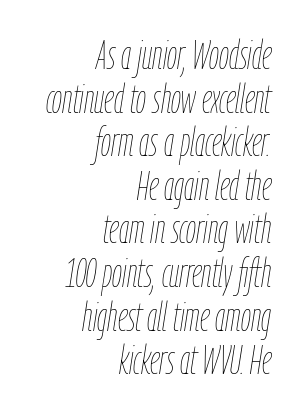
Default kerning and tracking; the words read as compact shapes. The weight would be labelled regular, book, light, or lighter still. All the whitespace from short lines collects on the left. Horizontal bands of white between lines are thin slivers.
